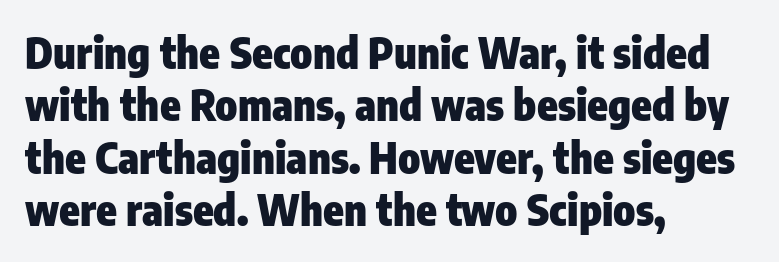
Q: Is the text bold? A: Yes.
Q: Is the text italic (slanted)? A: No, it is upright.
Q: Is the typeface a serif or a sans-serif typeface? A: Sans-serif.
Q: Is the text underlined? A: No.
Q: How is the paragraph aligned? A: Left-aligned.
Q: Is the spacing between letters normal or unusually wide? A: Normal.
Q: Is the spacing between lines tight, normal or loose? A: Normal.
Q: Width (condensed, normal, or wide)? A: Condensed.
Q: Stroke contrast? A: Low.
Q: x-height? A: Medium.
Q: Monospaced? A: No.
